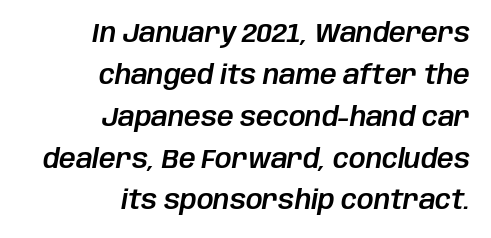
{"italic": "yes", "lean": "right", "slant_degrees": 10, "underline": "no", "align": "right", "line_spacing": "normal", "line_spacing_ratio": 1.61, "letter_spacing": "normal", "letter_spacing_em": 0.0, "glyph_px": 26}
